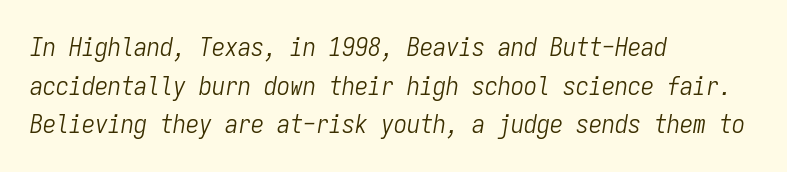
One-word summary of the alignment: left. The letters are slanted; this is an italic face. Successive baselines arrive at the customary interval. Does extra space separate the letters? No, they use regular spacing. Heft: none added — not bold. Descenders hang freely into open space.
